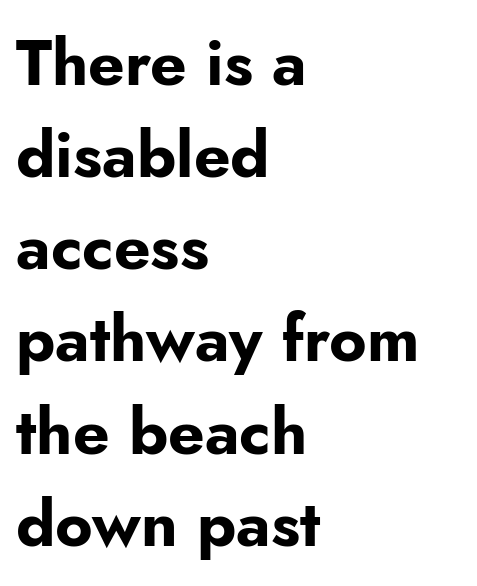
{"serif": "no", "italic": "no", "bold": "yes", "weight": "bold", "width": "normal", "stroke_contrast": "low", "x_height": "small", "monospaced": "no", "underline": "no", "align": "left", "line_spacing": "normal", "line_spacing_ratio": 1.44, "letter_spacing": "normal", "letter_spacing_em": 0.0, "glyph_px": 64}
